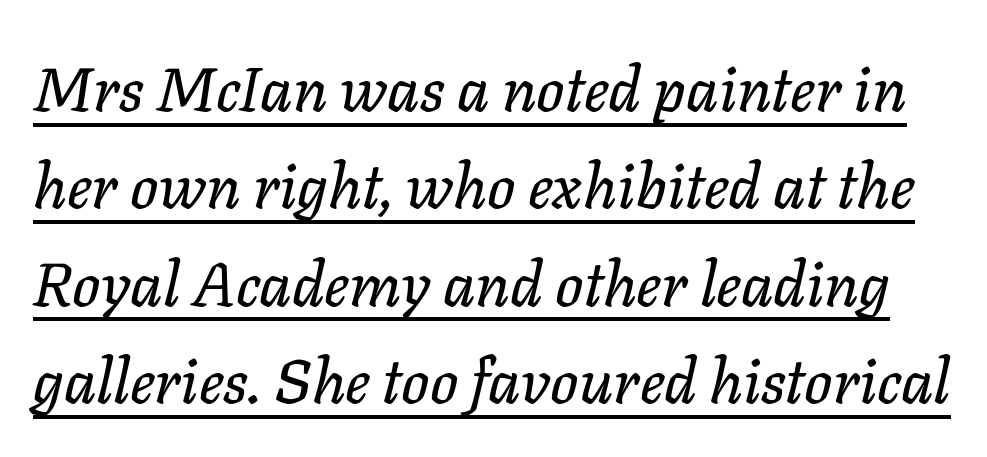
The line texture is even and compact thanks to regular tracking. A typesetter would call this leading conventional body-copy spacing. Think of a printed novel: that variable character pitch is what you see here. Observe the lean: these are italic letterforms. Glance below the letters and you will spot a drawn line.
